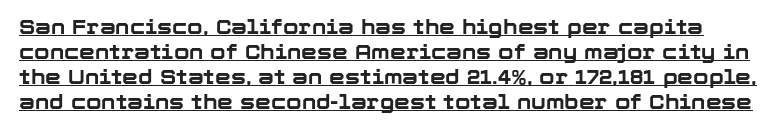
Compared with typical body copy, the letter spacing here is the same. Notice how a bar underscores the lettering throughout. The axis of the letterforms is exactly vertical. How would I describe the line gaps? Plain and ordinary.
